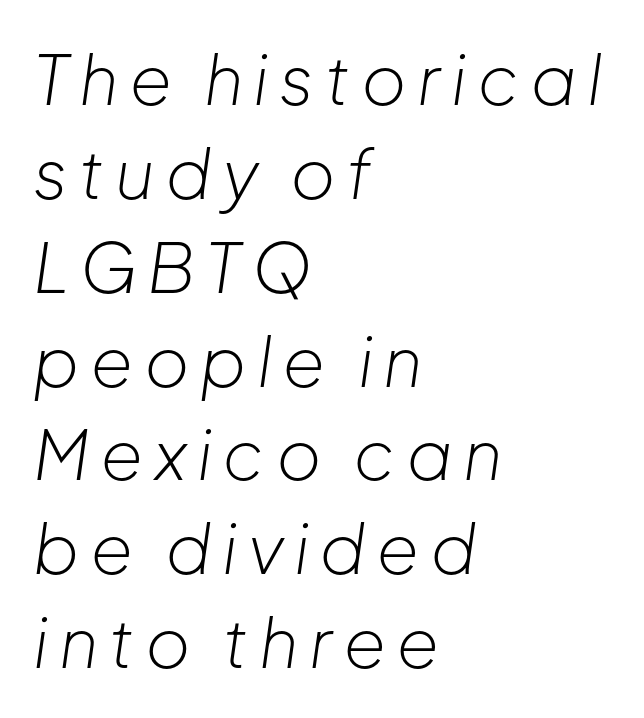
{"italic": "yes", "lean": "right", "slant_degrees": 8, "bold": "no", "weight": "light", "width": "normal", "stroke_contrast": "low", "x_height": "medium", "monospaced": "no", "underline": "no", "align": "left", "line_spacing": "normal", "line_spacing_ratio": 1.36, "glyph_px": 69}
